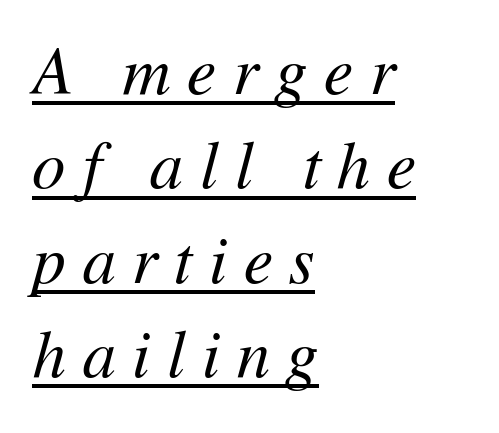
Rendered with sloped, italic letterforms. The tracking reads as deliberately expanded to a designer's eye. The strokes are not fattened; the text isn't bold. Honestly, the underline is the first thing you notice here. These lines are rendered in a variable-pitch font. Quick note: interline space is typical.
